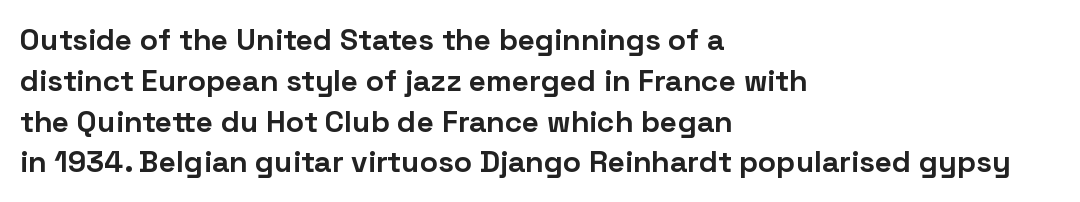
Q: Is the text bold? A: Yes.
Q: Is the text italic (slanted)? A: No, it is upright.
Q: Is the typeface a serif or a sans-serif typeface? A: Sans-serif.
Q: Is the text underlined? A: No.
Q: How is the paragraph aligned? A: Left-aligned.
Q: Is the spacing between letters normal or unusually wide? A: Normal.
Q: Is the spacing between lines tight, normal or loose? A: Normal.
Q: Width (condensed, normal, or wide)? A: Normal.
Q: Stroke contrast? A: Low.
Q: x-height? A: Medium.
Q: Monospaced? A: No.
